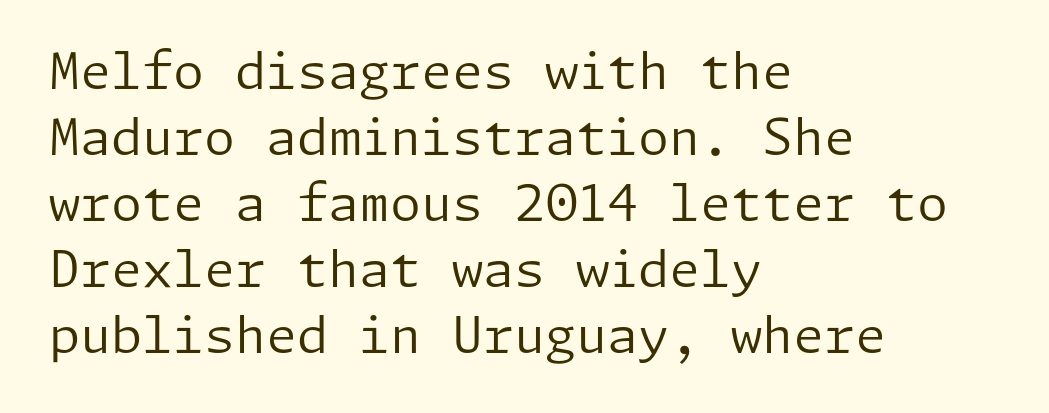
The image shows 50 px regular-weight sans-serif type, upright; set left-aligned, normal line spacing (1.32x), normal letter spacing, not underlined; low stroke contrast and a medium x-height.
